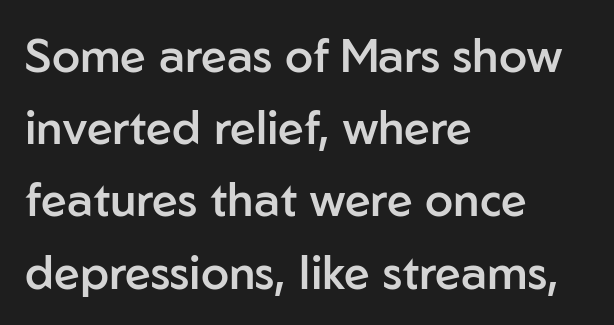
{"serif": "no", "italic": "no", "bold": "semi", "weight": "semibold", "width": "normal", "stroke_contrast": "low", "x_height": "medium", "monospaced": "no", "underline": "no", "align": "left", "line_spacing": "normal", "line_spacing_ratio": 1.57, "letter_spacing": "normal", "letter_spacing_em": 0.0, "glyph_px": 46}
